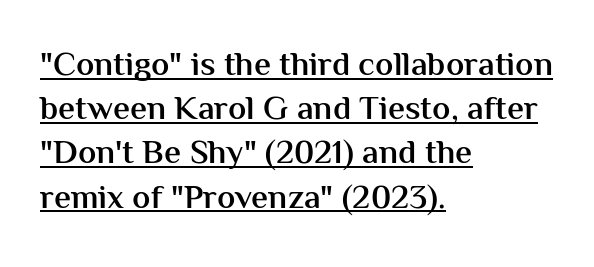
{"serif": "no", "italic": "no", "bold": "semi", "weight": "semibold", "width": "normal", "stroke_contrast": "medium", "x_height": "medium", "monospaced": "no", "underline": "yes", "align": "left", "line_spacing": "normal", "line_spacing_ratio": 1.3, "letter_spacing": "normal", "letter_spacing_em": 0.0, "glyph_px": 34}
